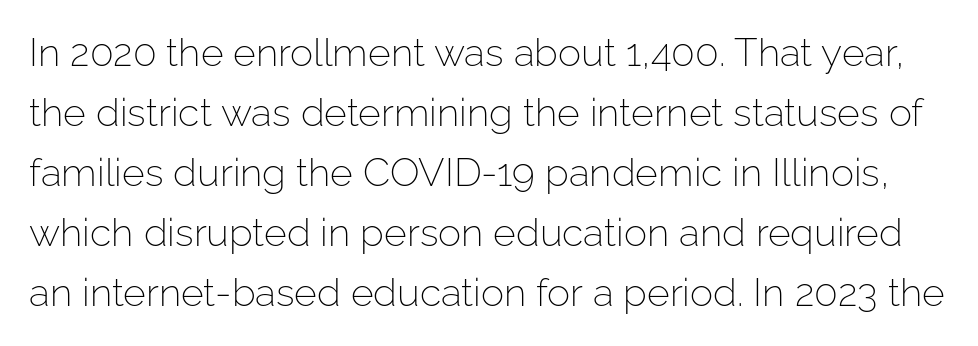
The image shows 39 px light sans-serif type, upright; set normal line spacing (1.54x), normal letter spacing, not underlined; low stroke contrast and a medium x-height.
